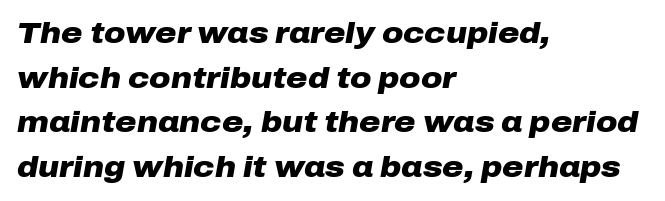
The image shows 29 px heavy, wide type, italic (leaning right); set left-aligned, normal line spacing (1.54x), normal letter spacing, not underlined; low stroke contrast and a medium x-height.
